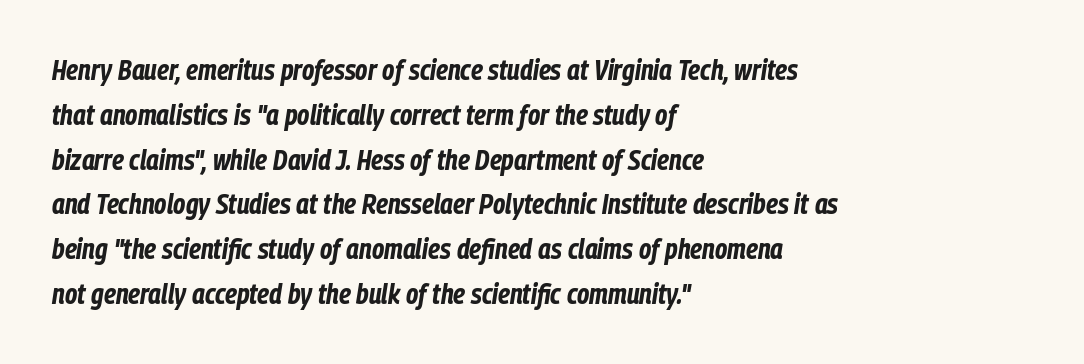
The image shows 28 px bold, condensed type, italic (leaning right); set left-aligned, normal line spacing (1.6x), normal letter spacing, not underlined; low stroke contrast and a medium x-height.
